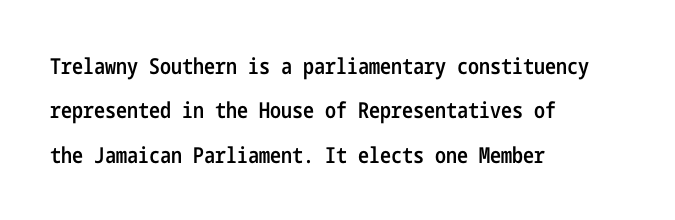
Q: Is the text bold? A: Semi-bold.
Q: Is the text italic (slanted)? A: No, it is upright.
Q: Is the text underlined? A: No.
Q: How is the paragraph aligned? A: Left-aligned.
Q: Is the spacing between letters normal or unusually wide? A: Normal.
Q: Is the spacing between lines tight, normal or loose? A: Loose.
